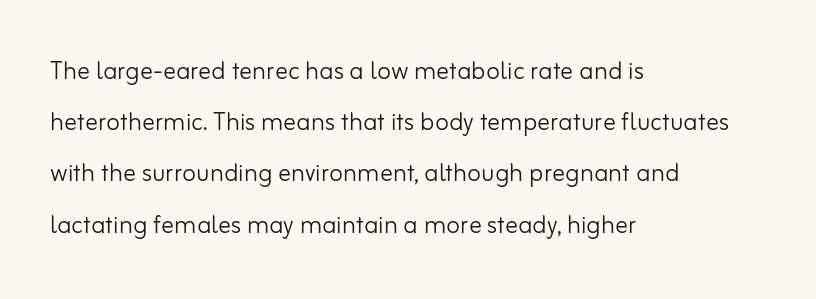
{"serif": "no", "italic": "no", "bold": "no", "weight": "light", "width": "normal", "stroke_contrast": "low", "x_height": "small", "monospaced": "no", "underline": "no", "align": "left", "line_spacing": "normal", "line_spacing_ratio": 1.6, "letter_spacing": "normal", "letter_spacing_em": 0.0, "glyph_px": 32}
